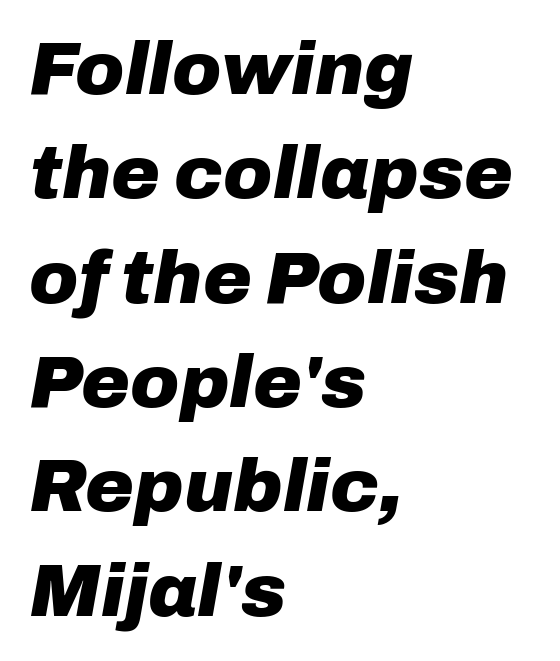
The image shows 74 px heavy type, italic (leaning right); set left-aligned, normal line spacing (1.41x), normal letter spacing, not underlined; low stroke contrast and a medium x-height.
